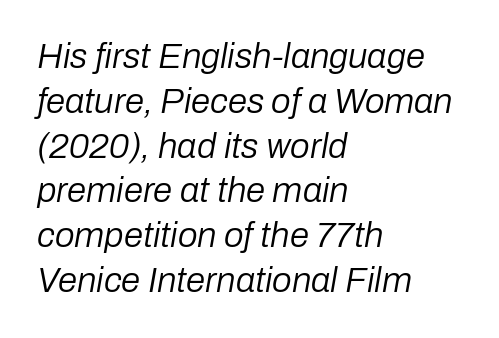
The image shows 35 px regular-weight type, italic (leaning right); set left-aligned, normal line spacing (1.28x), normal letter spacing, not underlined; low stroke contrast and a medium x-height.
